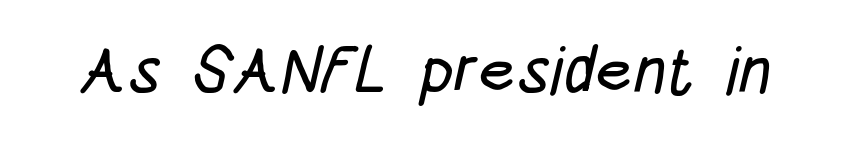
{"serif": "no", "width": "condensed", "stroke_contrast": "low", "x_height": "large", "monospaced": "no", "underline": "no", "letter_spacing": "normal", "letter_spacing_em": 0.0, "glyph_px": 66}
